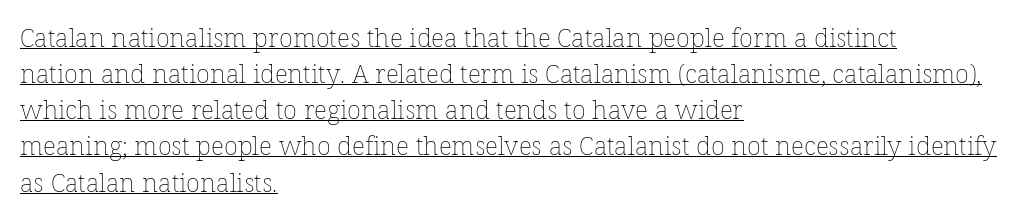
The space between consecutive lines is moderate. The sample's only ornament is a line tracing under the words. You could call the tracking neutral — neither tight nor loose. On a weight scale, this lands at 450 or below. Designer's note — italics off, roman on. Teacher's note: observe the even left margin — that is flush-left alignment.
